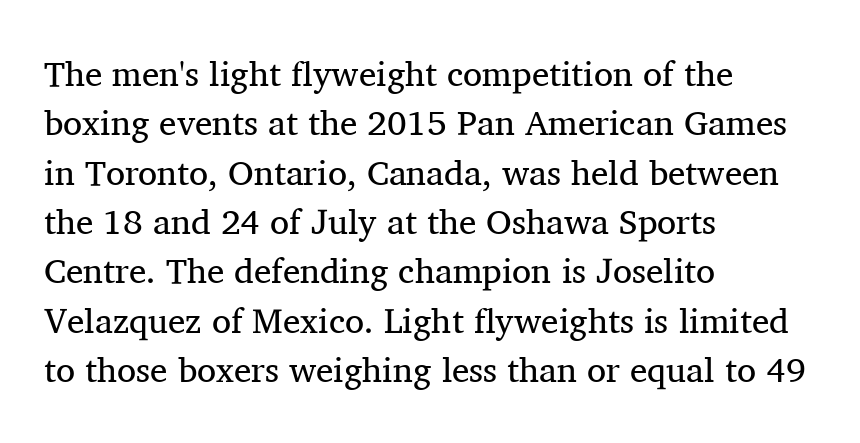
Q: Is the text bold? A: No.
Q: Is the text italic (slanted)? A: No, it is upright.
Q: Is the typeface a serif or a sans-serif typeface? A: Serif.
Q: Is the text underlined? A: No.
Q: How is the paragraph aligned? A: Left-aligned.
Q: Is the spacing between letters normal or unusually wide? A: Normal.
Q: Is the spacing between lines tight, normal or loose? A: Normal.
Q: Width (condensed, normal, or wide)? A: Normal.
Q: Stroke contrast? A: Medium.
Q: x-height? A: Medium.
Q: Monospaced? A: No.
